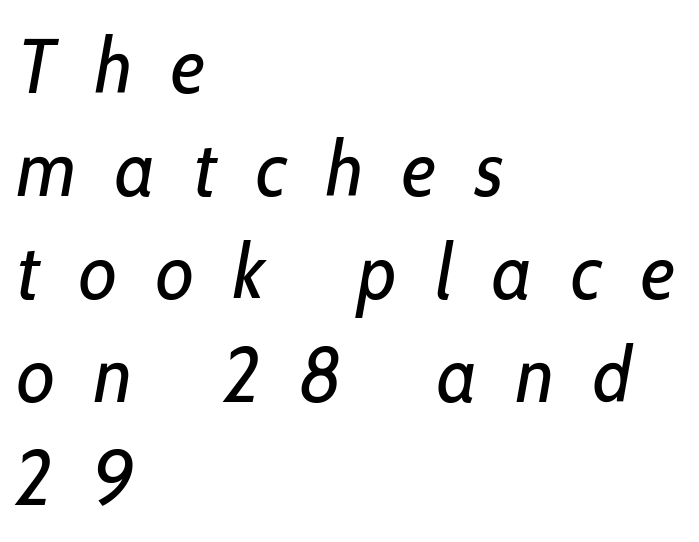
The image shows 78 px regular-weight, condensed type, italic (leaning right); set left-aligned, normal line spacing (1.32x), unusually wide letter spacing (+0.5 em), not underlined; low stroke contrast and a medium x-height.
